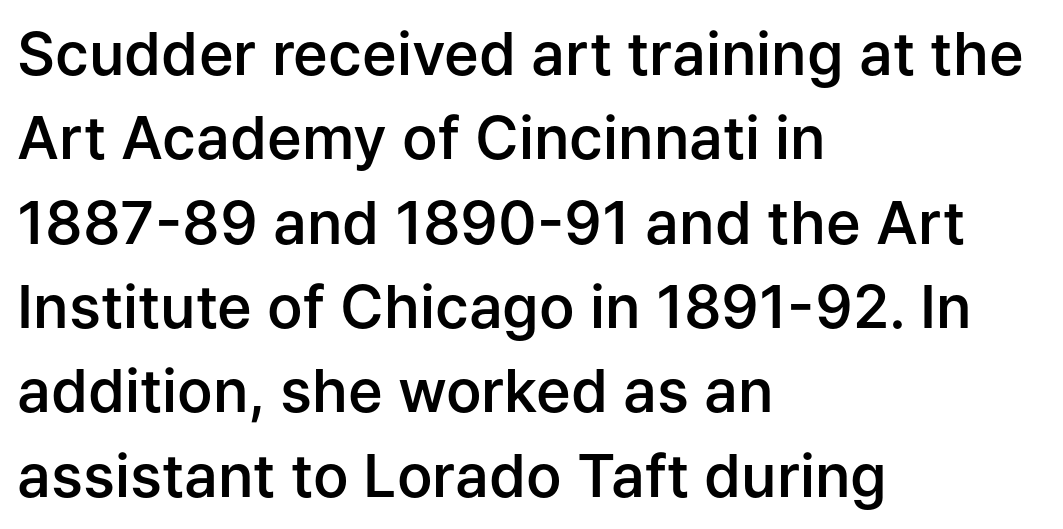
The type is set solid horizontally, with unmodified tracking. Posture: straight, roman, zero tilt. Its strokes are somewhat broadened, the hallmark of semibold type. This sample uses a sans-serif face. The rendering anchors every line to the left-hand side. The glyphs are unaccompanied by any horizontal stroke below them.
